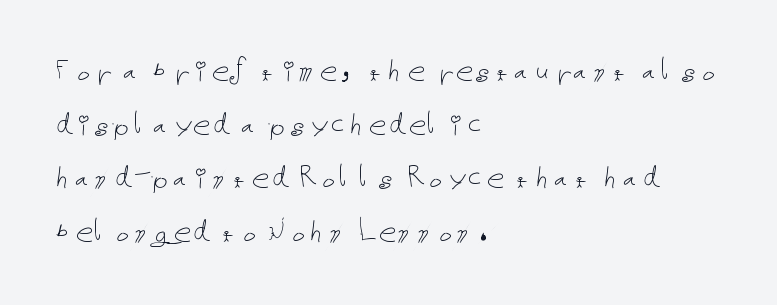
The image shows 35 px thin type, upright; set left-aligned, normal line spacing (1.53x), normal letter spacing, not underlined; low stroke contrast and a medium x-height.
